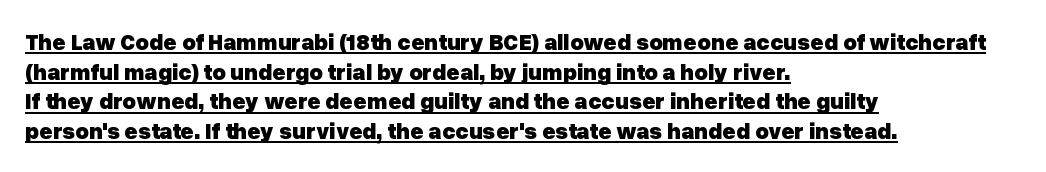
The image shows 23 px bold type, upright; set left-aligned, normal line spacing (1.29x), normal letter spacing, underlined.
